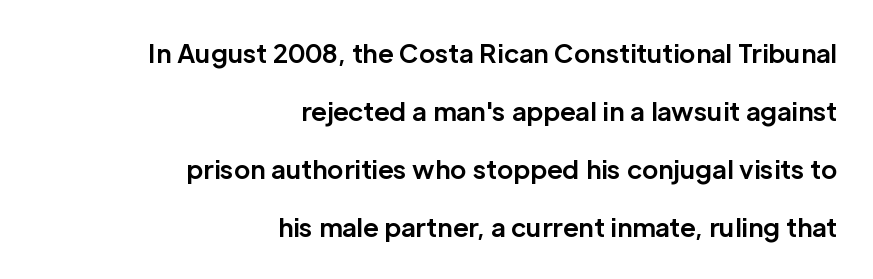
The letterforms sit shoulder to shoulder at normal distance. Vertically, the passage feels expansive, rows floating well apart. Letters rest on an invisible, unmarked baseline. The rendering anchors every line to the right-hand side. These lines carry a lot of weight — the face is fully bold.
